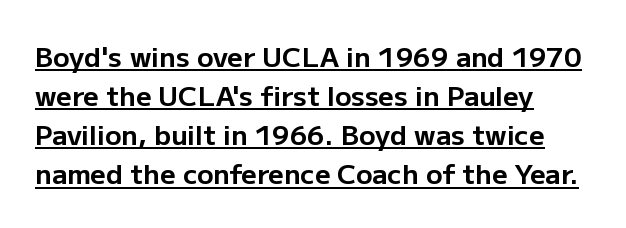
Q: Is the text bold? A: Yes.
Q: Is the text italic (slanted)? A: No, it is upright.
Q: Is the text underlined? A: Yes.
Q: How is the paragraph aligned? A: Left-aligned.
Q: Is the spacing between letters normal or unusually wide? A: Normal.
Q: Is the spacing between lines tight, normal or loose? A: Normal.
